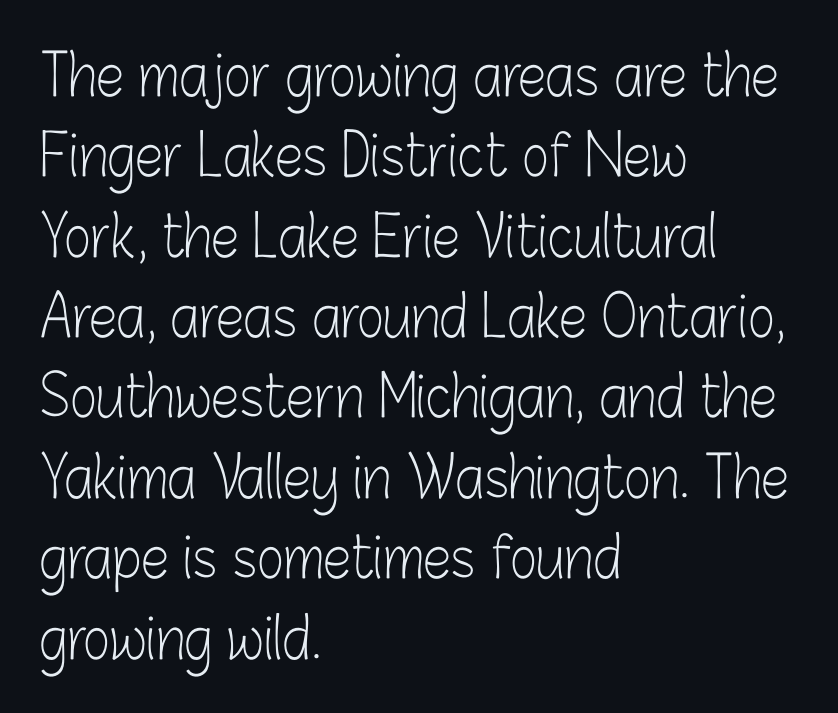
When letters stand straight like this, we call the style roman or upright. This rendering features lettering with no underline. Stems here are at most as thick as an everyday book face. The letters advance in unequal steps, a hallmark of proportional type. Does the leading feel generous? No, just average. These lines keep a tight, regular rhythm from letter to letter.
